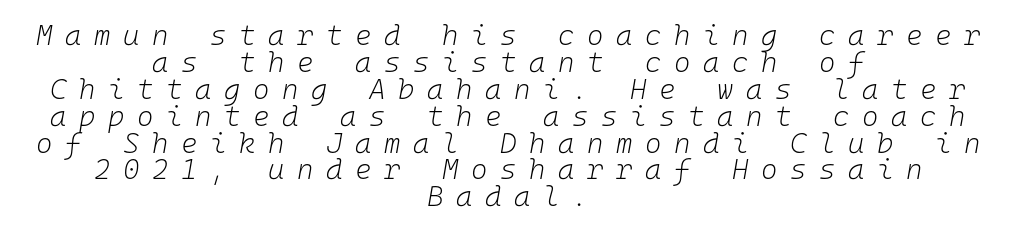
The image shows 28 px light type, italic (leaning right), monospaced; set centered, tight line spacing (0.96x), unusually wide letter spacing (+0.45 em), not underlined; low stroke contrast and a medium x-height.
